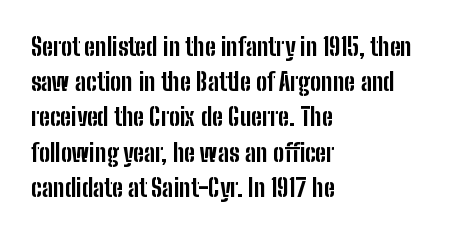
{"italic": "no", "bold": "yes", "underline": "no", "align": "left", "line_spacing": "normal", "line_spacing_ratio": 1.41, "letter_spacing": "normal", "letter_spacing_em": 0.0, "glyph_px": 25}
